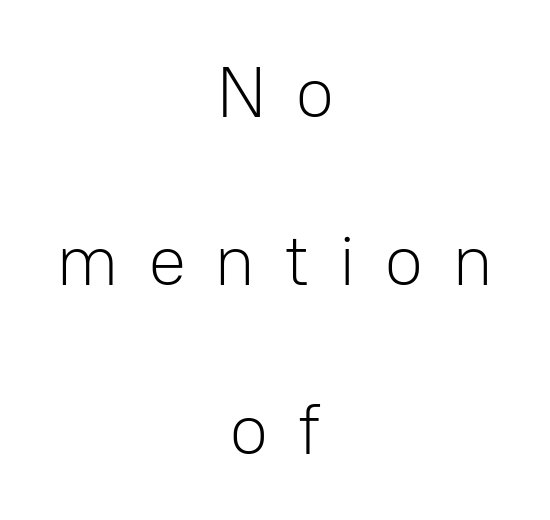
The image shows 72 px light sans-serif type, upright; set centered, loose line spacing (2.34x), unusually wide letter spacing (+0.39 em), not underlined; low stroke contrast and a medium x-height.
